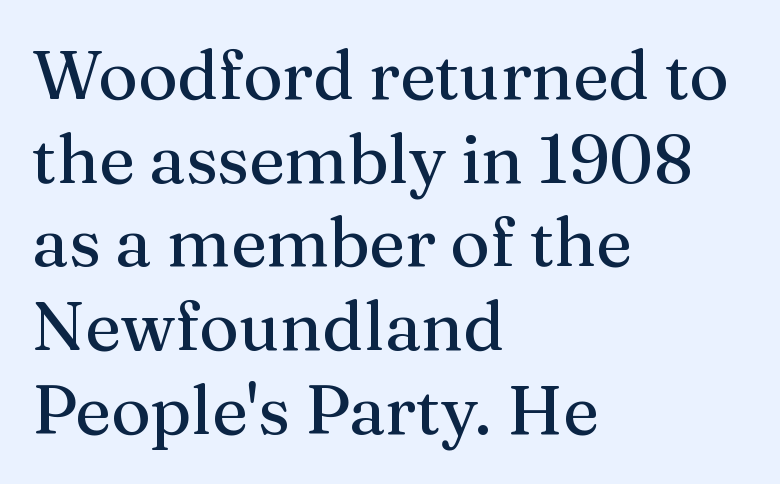
Q: Is the text italic (slanted)? A: No, it is upright.
Q: Is the typeface a serif or a sans-serif typeface? A: Serif.
Q: Is the text underlined? A: No.
Q: How is the paragraph aligned? A: Left-aligned.
Q: Is the spacing between letters normal or unusually wide? A: Normal.
Q: Width (condensed, normal, or wide)? A: Normal.
Q: Stroke contrast? A: Medium.
Q: x-height? A: Medium.
Q: Monospaced? A: No.
